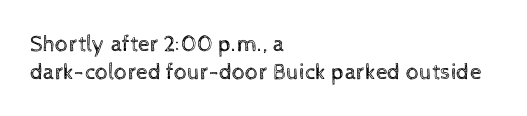
{"italic": "no", "bold": "no", "underline": "no", "align": "left", "line_spacing_ratio": 1.2, "letter_spacing": "normal", "letter_spacing_em": 0.0, "glyph_px": 23}
